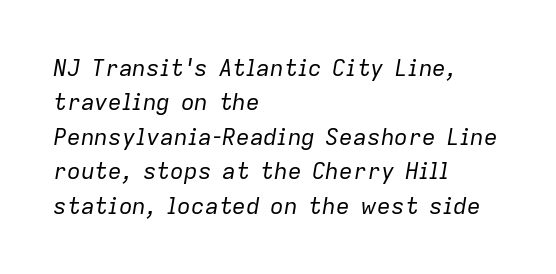
{"italic": "yes", "lean": "right", "slant_degrees": 9, "bold": "no", "underline": "no", "align": "left", "line_spacing": "normal", "line_spacing_ratio": 1.5, "letter_spacing": "normal", "letter_spacing_em": 0.0, "glyph_px": 23}
